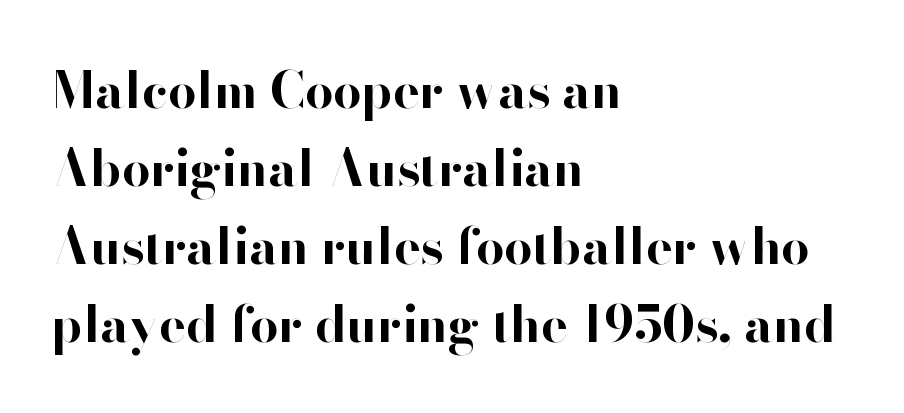
Q: Is the text bold? A: Yes.
Q: Is the text italic (slanted)? A: No, it is upright.
Q: Is the typeface a serif or a sans-serif typeface? A: Sans-serif.
Q: Is the text underlined? A: No.
Q: How is the paragraph aligned? A: Left-aligned.
Q: Is the spacing between letters normal or unusually wide? A: Normal.
Q: Is the spacing between lines tight, normal or loose? A: Normal.
Q: Width (condensed, normal, or wide)? A: Normal.
Q: Stroke contrast? A: High.
Q: x-height? A: Small.
Q: Monospaced? A: No.
